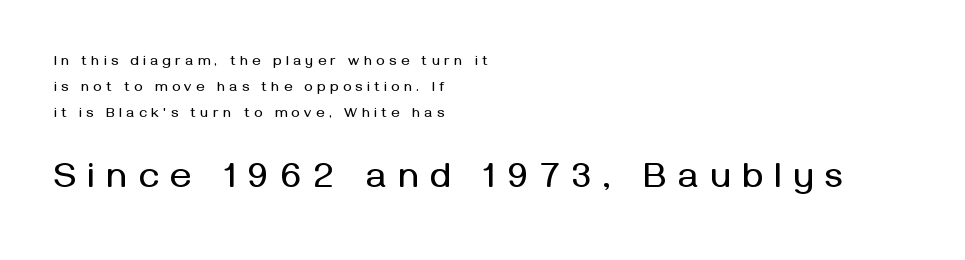
{"serif": "no", "italic": "no", "width": "normal", "stroke_contrast": "medium", "x_height": "medium", "monospaced": "no", "underline": "no", "align": "left", "line_spacing_ratio": 1.84, "letter_spacing": "wide", "letter_spacing_em": 0.33, "larger_block": "second", "size_ratio": 2.57, "glyph_px": 36}
